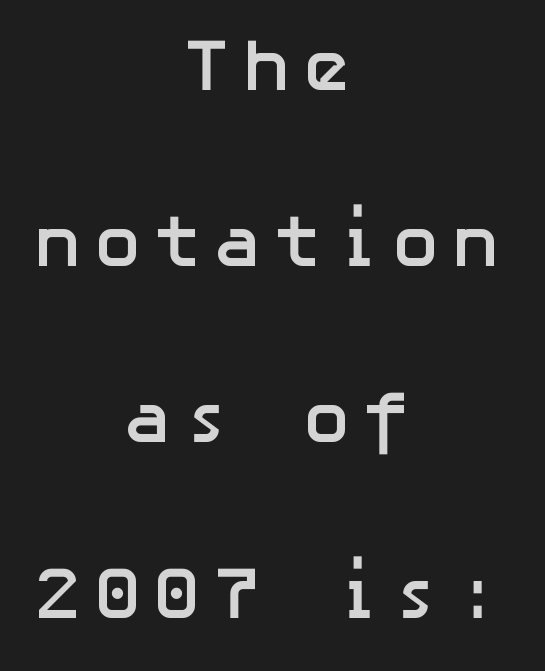
Q: Is the text bold? A: Yes.
Q: Is the text italic (slanted)? A: No, it is upright.
Q: Is the typeface a serif or a sans-serif typeface? A: Sans-serif.
Q: Is the text underlined? A: No.
Q: How is the paragraph aligned? A: Centered.
Q: Is the spacing between lines tight, normal or loose? A: Loose.
Q: Width (condensed, normal, or wide)? A: Normal.
Q: Stroke contrast? A: Low.
Q: x-height? A: Medium.
